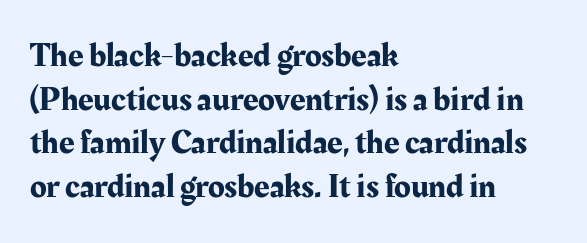
The image shows 34 px serif type, upright; set left-aligned, normal line spacing (1.28x), normal letter spacing, not underlined; medium stroke contrast and a medium x-height.
